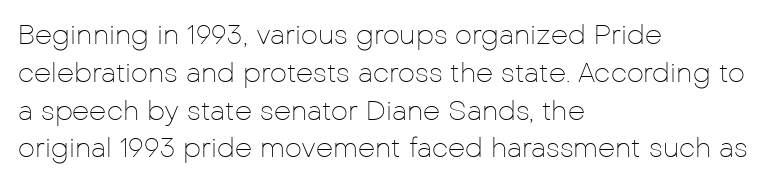
The image shows 27 px text type, upright; set left-aligned, normal line spacing (1.4x), normal letter spacing, not underlined.
